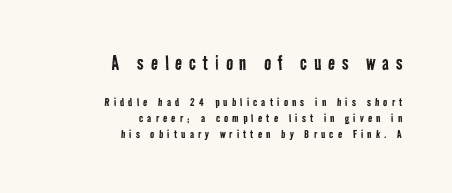
The image shows 23 px text type; set right-aligned, tight line spacing (1.13x), unusually wide letter spacing (+0.3 em), not underlined; the first (top) block is 1.64x larger.
